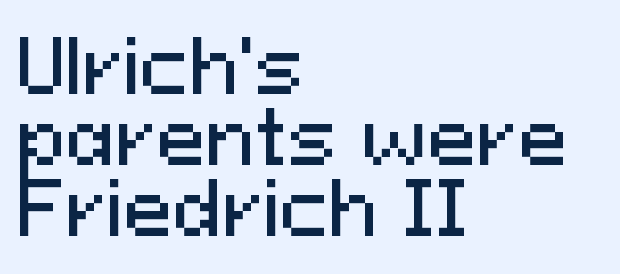
{"serif": "no", "italic": "no", "width": "normal", "stroke_contrast": "medium", "x_height": "medium", "monospaced": "no", "underline": "no", "align": "left", "line_spacing": "tight", "line_spacing_ratio": 0.96, "letter_spacing": "normal", "letter_spacing_em": 0.0, "glyph_px": 74}
